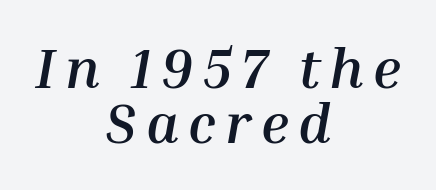
{"italic": "yes", "lean": "right", "slant_degrees": 10, "bold": "yes", "weight": "semibold", "width": "normal", "stroke_contrast": "medium", "x_height": "medium", "monospaced": "no", "underline": "no", "align": "center", "line_spacing": "tight", "line_spacing_ratio": 0.99, "glyph_px": 56}
